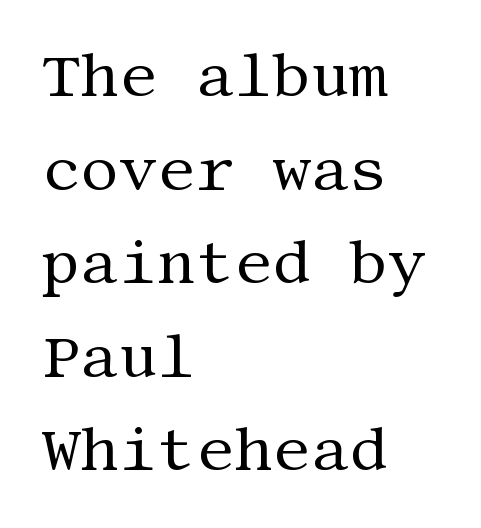
Q: Is the text bold? A: No.
Q: Is the text italic (slanted)? A: No, it is upright.
Q: Is the typeface a serif or a sans-serif typeface? A: Serif.
Q: Is the text underlined? A: No.
Q: How is the paragraph aligned? A: Left-aligned.
Q: Is the spacing between letters normal or unusually wide? A: Normal.
Q: Is the spacing between lines tight, normal or loose? A: Normal.
Q: Width (condensed, normal, or wide)? A: Normal.
Q: Stroke contrast? A: Medium.
Q: x-height? A: Large.
